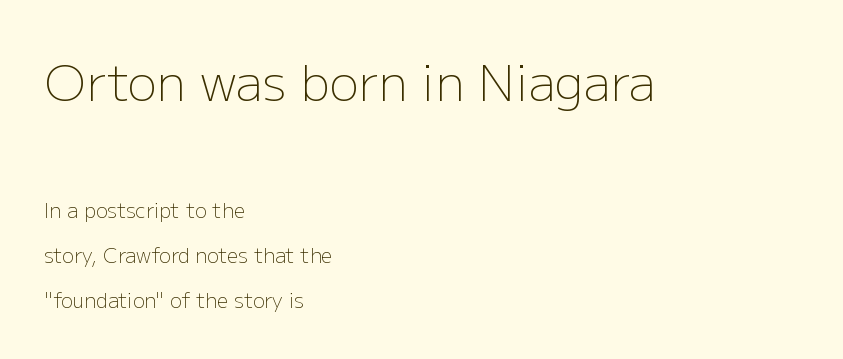
{"serif": "no", "italic": "no", "bold": "no", "weight": "light", "width": "normal", "stroke_contrast": "low", "x_height": "medium", "monospaced": "no", "underline": "no", "align": "left", "line_spacing": "loose", "line_spacing_ratio": 2.26, "letter_spacing": "normal", "letter_spacing_em": 0.0, "larger_block": "first", "size_ratio": 2.45, "glyph_px": 49}
